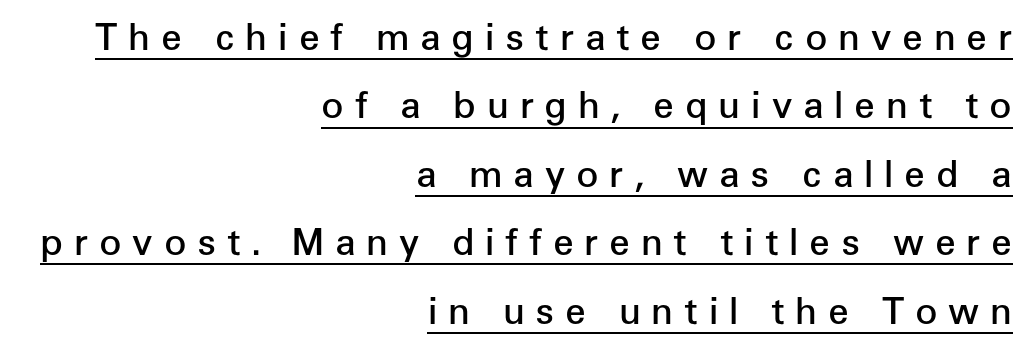
The image shows 37 px semibold sans-serif type, upright; set right-aligned, line spacing 1.85x, unusually wide letter spacing (+0.29 em), underlined; low stroke contrast and a medium x-height.
